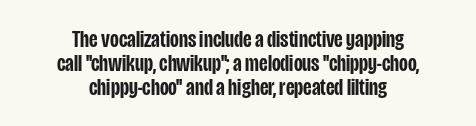
Q: Is the text bold? A: Semi-bold.
Q: Is the text italic (slanted)? A: No, it is upright.
Q: Is the text underlined? A: No.
Q: How is the paragraph aligned? A: Centered.
Q: Is the spacing between letters normal or unusually wide? A: Normal.
Q: Is the spacing between lines tight, normal or loose? A: Tight.
